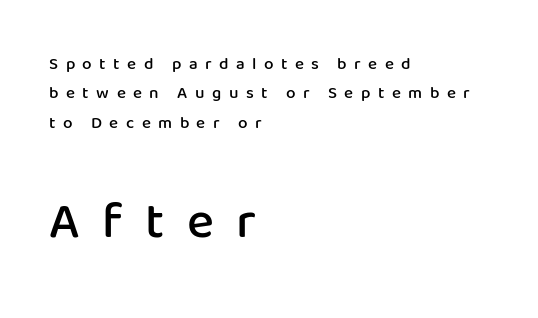
{"serif": "no", "italic": "no", "bold": "semi", "weight": "semibold", "width": "normal", "stroke_contrast": "low", "x_height": "medium", "monospaced": "no", "underline": "no", "align": "left", "line_spacing_ratio": 1.73, "letter_spacing": "wide", "letter_spacing_em": 0.44, "larger_block": "second", "size_ratio": 3.0, "glyph_px": 51}
